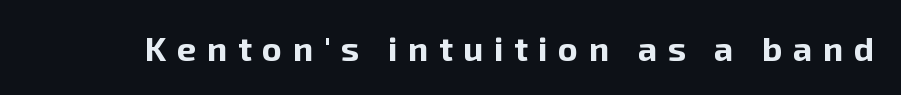
Q: Is the text bold? A: Yes.
Q: Is the text italic (slanted)? A: No, it is upright.
Q: Is the typeface a serif or a sans-serif typeface? A: Sans-serif.
Q: Is the text underlined? A: No.
Q: Is the spacing between letters normal or unusually wide? A: Unusually wide.
Q: Width (condensed, normal, or wide)? A: Normal.
Q: Stroke contrast? A: Low.
Q: x-height? A: Medium.
Q: Monospaced? A: No.
